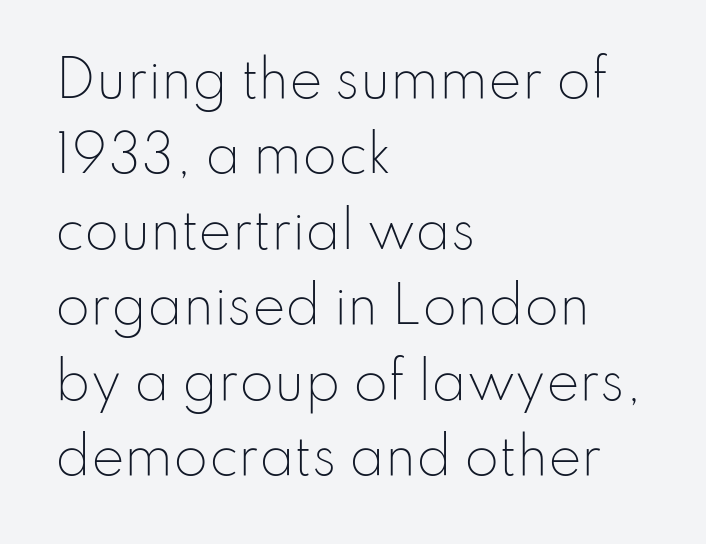
The image shows 50 px light sans-serif type, upright; set left-aligned, normal line spacing (1.51x), normal letter spacing, not underlined; low stroke contrast and a small x-height.
